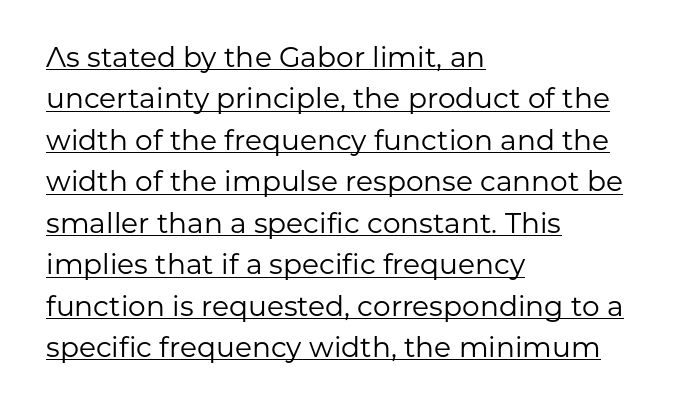
The image shows 28 px regular-weight sans-serif type, upright; set left-aligned, normal line spacing (1.48x), normal letter spacing, underlined; low stroke contrast and a medium x-height.
